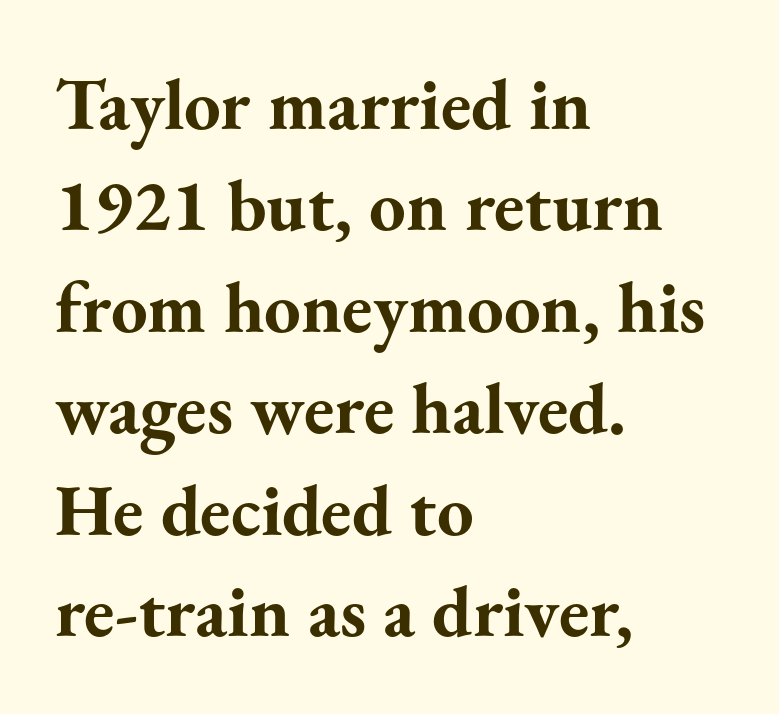
Clear beneath every line of the passage. Interline gaps are of average width in this sample. Horizontal alignment here is leftward, the default for most running prose. Serifs: yes, visible at the terminals of the letterforms.
